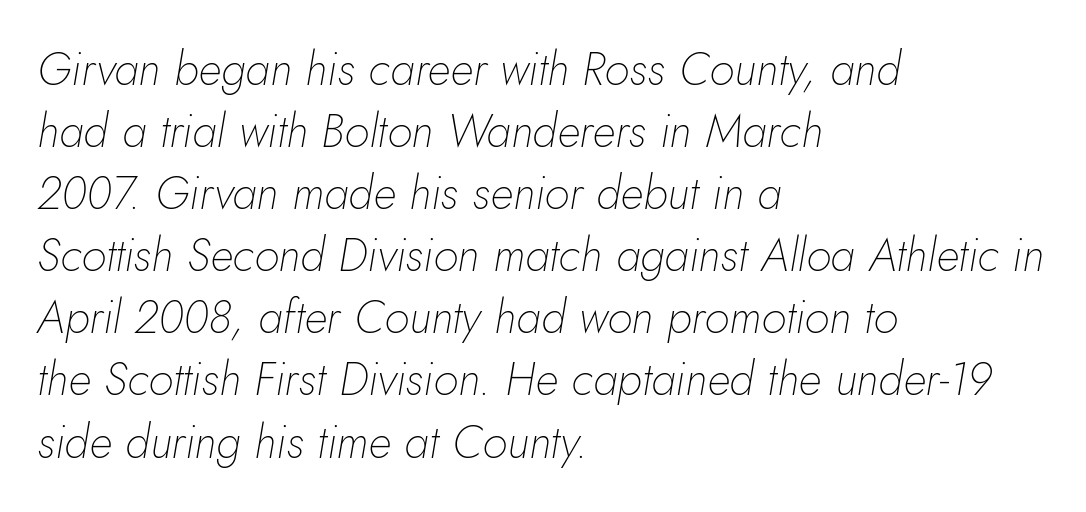
The image shows 46 px thin type, italic (leaning right); set left-aligned, normal line spacing (1.35x), normal letter spacing, not underlined; low stroke contrast and a small x-height.
